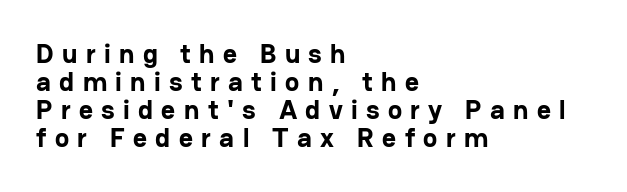
Q: Is the text bold? A: Yes.
Q: Is the text italic (slanted)? A: No, it is upright.
Q: Is the text underlined? A: No.
Q: How is the paragraph aligned? A: Left-aligned.
Q: Is the spacing between letters normal or unusually wide? A: Unusually wide.
Q: Is the spacing between lines tight, normal or loose? A: Tight.
